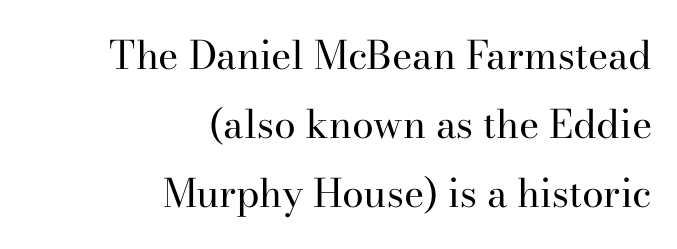
{"serif": "yes", "italic": "no", "bold": "no", "weight": "regular", "width": "normal", "stroke_contrast": "high", "x_height": "small", "monospaced": "no", "underline": "no", "align": "right", "line_spacing_ratio": 1.77, "letter_spacing": "normal", "letter_spacing_em": 0.0, "glyph_px": 39}
